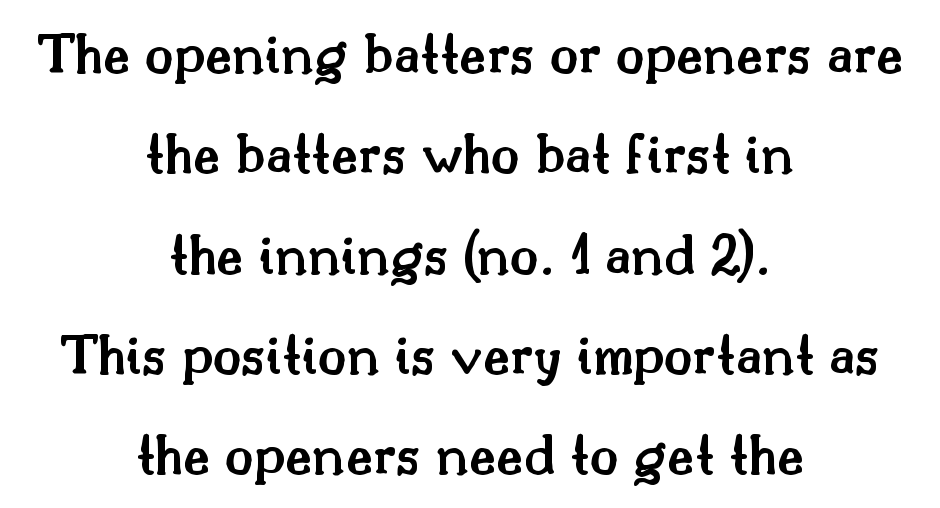
These lines sit exactly where default settings would place them. Letters rest on an invisible, unmarked baseline. The rendering shows small feet on the letterforms — a serif design. Caption: standard tracking, unaltered.
